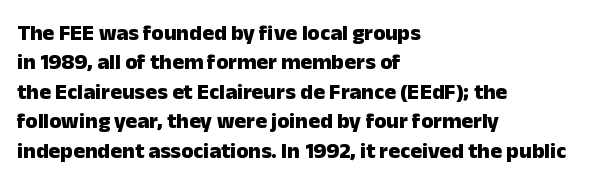
{"italic": "no", "bold": "yes", "underline": "no", "align": "left", "line_spacing": "normal", "line_spacing_ratio": 1.34, "letter_spacing": "normal", "letter_spacing_em": 0.0, "glyph_px": 22}
